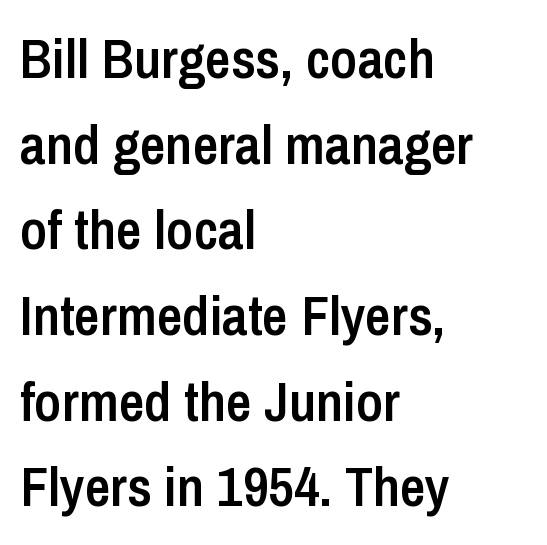
Q: Is the text bold? A: Semi-bold.
Q: Is the text italic (slanted)? A: No, it is upright.
Q: Is the typeface a serif or a sans-serif typeface? A: Sans-serif.
Q: Is the text underlined? A: No.
Q: How is the paragraph aligned? A: Left-aligned.
Q: Is the spacing between letters normal or unusually wide? A: Normal.
Q: Is the spacing between lines tight, normal or loose? A: Normal.
Q: Width (condensed, normal, or wide)? A: Condensed.
Q: Stroke contrast? A: Low.
Q: x-height? A: Medium.
Q: Monospaced? A: No.
